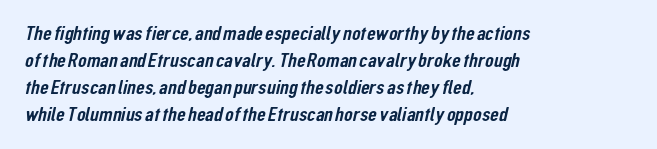
{"underline": "no", "align": "left", "line_spacing": "normal", "line_spacing_ratio": 1.35, "letter_spacing": "normal", "letter_spacing_em": 0.0, "glyph_px": 20}
